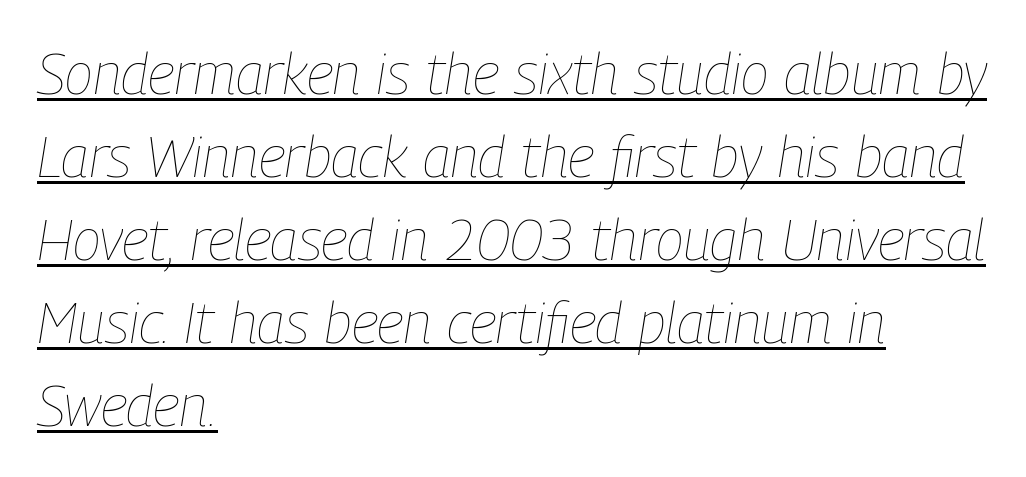
No extra tracking has been applied to these lines. These characters rest on top of a visible drawn line. The space between consecutive lines is moderate. The typography opts for an oblique posture over an upright one.
